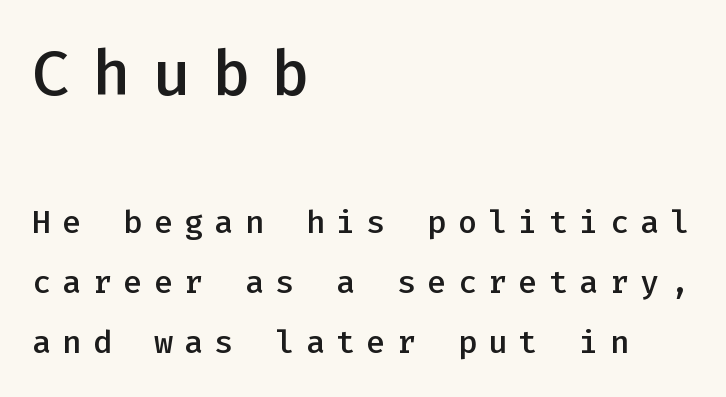
Q: Is the text bold? A: Semi-bold.
Q: Is the text italic (slanted)? A: No, it is upright.
Q: Is the typeface a serif or a sans-serif typeface? A: Sans-serif.
Q: Is the text underlined? A: No.
Q: How is the paragraph aligned? A: Left-aligned.
Q: Is the spacing between letters normal or unusually wide? A: Unusually wide.
Q: Which block of text is set in a larger size, the first (top) or the second (bottom)? A: The first (top) one.
Q: Width (condensed, normal, or wide)? A: Normal.
Q: Stroke contrast? A: Low.
Q: x-height? A: Medium.
Q: Monospaced? A: Yes.
